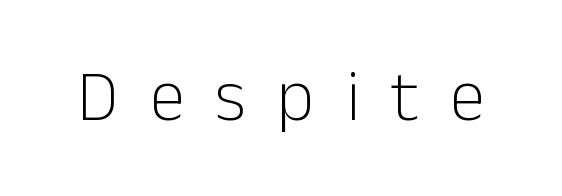
Rule under the text: the space is simply empty. Each letter keeps its own natural width here, so spacing adapts to shape. This sample uses a sans-serif face. Weight class: somewhere from thin through regular. Does the lettering tilt? It doesn't — this is upright. The line texture is sparse and dotted thanks to wide tracking.
